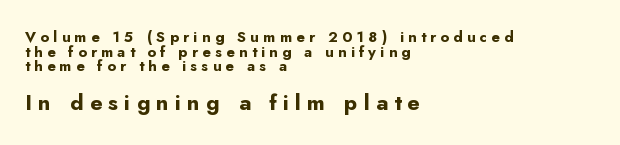
The image shows 22 px bold type, upright; set left-aligned, tight line spacing (0.97x), unusually wide letter spacing (+0.28 em), not underlined; the second (bottom) block is 1.47x larger.
